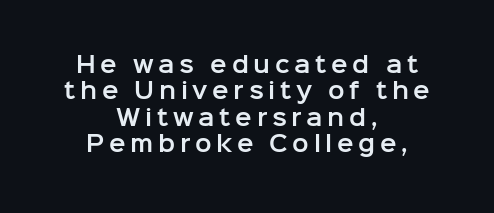
Q: Is the text italic (slanted)? A: No, it is upright.
Q: Is the text underlined? A: No.
Q: How is the paragraph aligned? A: Centered.
Q: Is the spacing between letters normal or unusually wide? A: Unusually wide.
